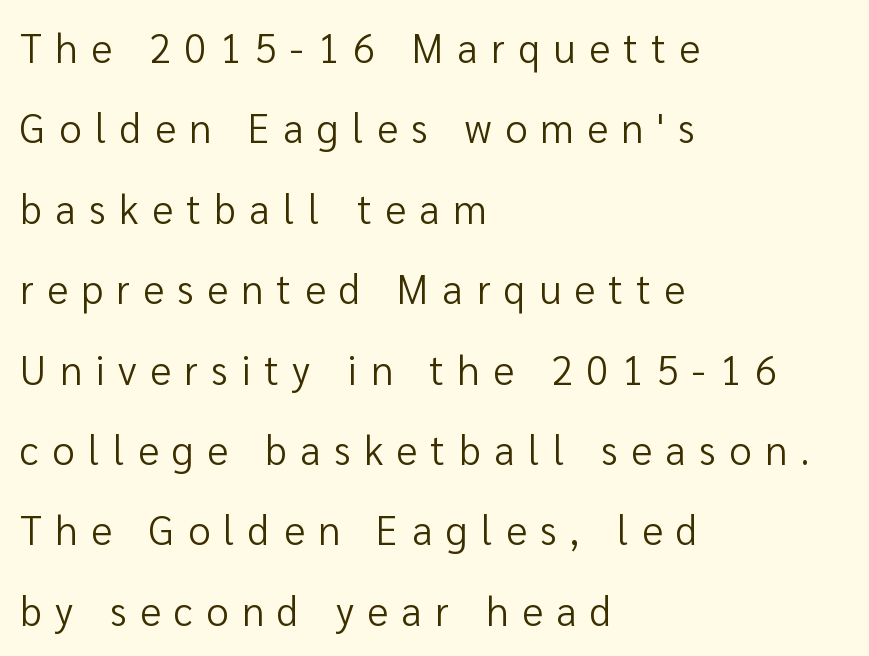
The image shows 40 px regular-weight sans-serif type, upright; set left-aligned, loose line spacing (2.01x), unusually wide letter spacing (+0.34 em), not underlined; low stroke contrast and a medium x-height.
